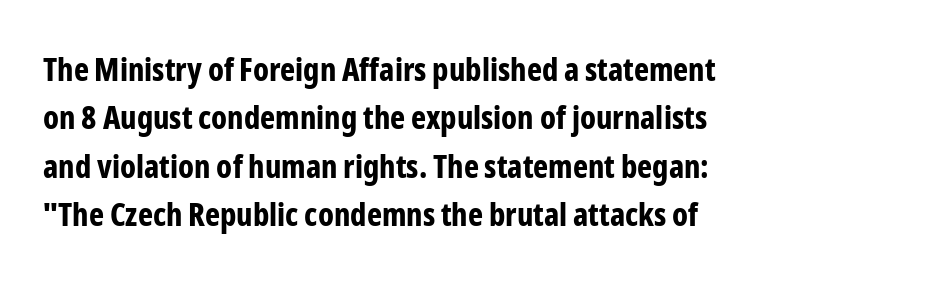
The image shows 32 px bold, condensed sans-serif type, upright; set left-aligned, normal line spacing (1.51x), normal letter spacing, not underlined; low stroke contrast and a medium x-height.
